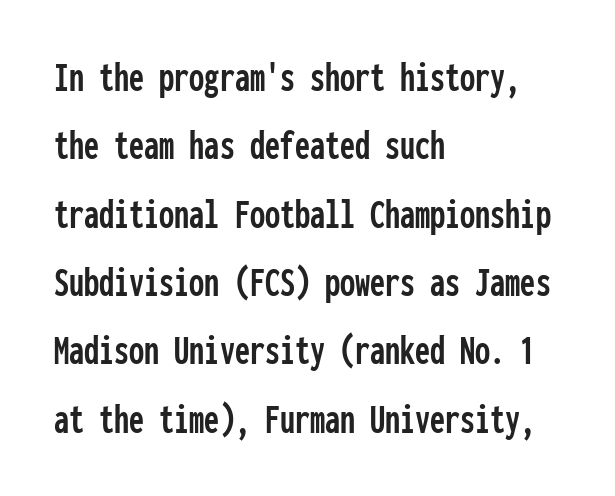
These lines were composed using upright roman letters. The face used here is rendered with its standard letterfit. Spacing verdict: monospaced, one width for all characters. Visually the block forms a straight wall on the left and a jagged coastline on the right.
